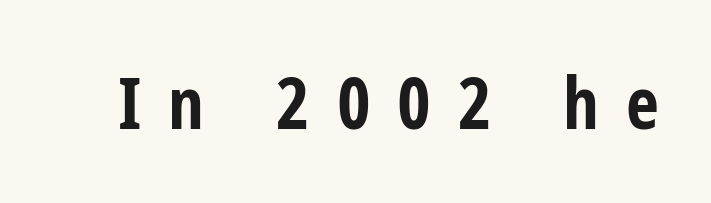
Q: Is the text bold? A: Yes.
Q: Is the text italic (slanted)? A: No, it is upright.
Q: Is the typeface a serif or a sans-serif typeface? A: Sans-serif.
Q: Is the text underlined? A: No.
Q: Is the spacing between letters normal or unusually wide? A: Unusually wide.
Q: Width (condensed, normal, or wide)? A: Condensed.
Q: Stroke contrast? A: Low.
Q: x-height? A: Medium.
Q: Monospaced? A: No.
